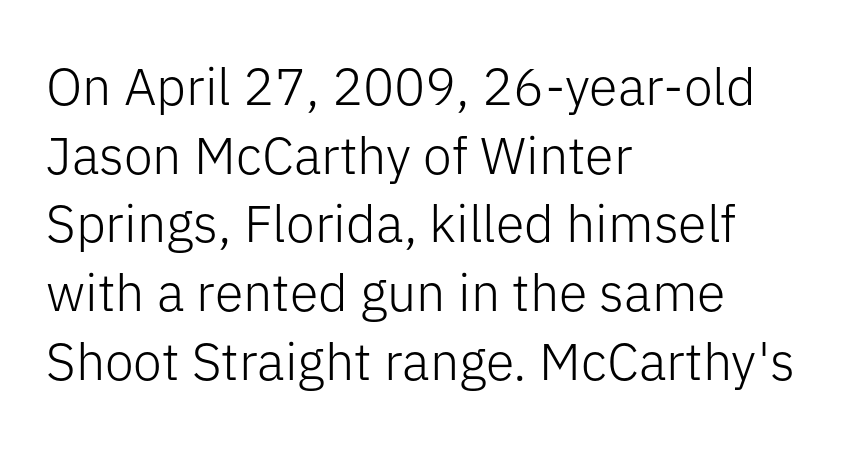
Q: Is the text bold? A: No.
Q: Is the text italic (slanted)? A: No, it is upright.
Q: Is the typeface a serif or a sans-serif typeface? A: Sans-serif.
Q: Is the text underlined? A: No.
Q: How is the paragraph aligned? A: Left-aligned.
Q: Is the spacing between letters normal or unusually wide? A: Normal.
Q: Is the spacing between lines tight, normal or loose? A: Normal.
Q: Width (condensed, normal, or wide)? A: Normal.
Q: Stroke contrast? A: Low.
Q: x-height? A: Medium.
Q: Monospaced? A: No.
